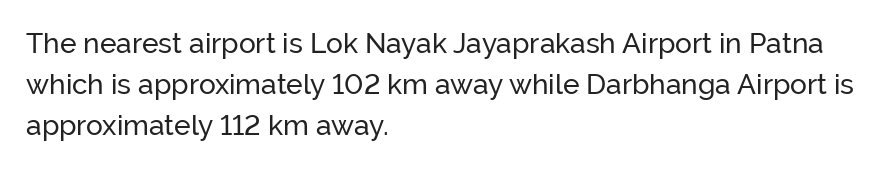
Q: Is the text bold? A: No.
Q: Is the text italic (slanted)? A: No, it is upright.
Q: Is the typeface a serif or a sans-serif typeface? A: Sans-serif.
Q: Is the text underlined? A: No.
Q: How is the paragraph aligned? A: Left-aligned.
Q: Is the spacing between letters normal or unusually wide? A: Normal.
Q: Is the spacing between lines tight, normal or loose? A: Normal.
Q: Width (condensed, normal, or wide)? A: Normal.
Q: Stroke contrast? A: Low.
Q: x-height? A: Medium.
Q: Monospaced? A: No.
